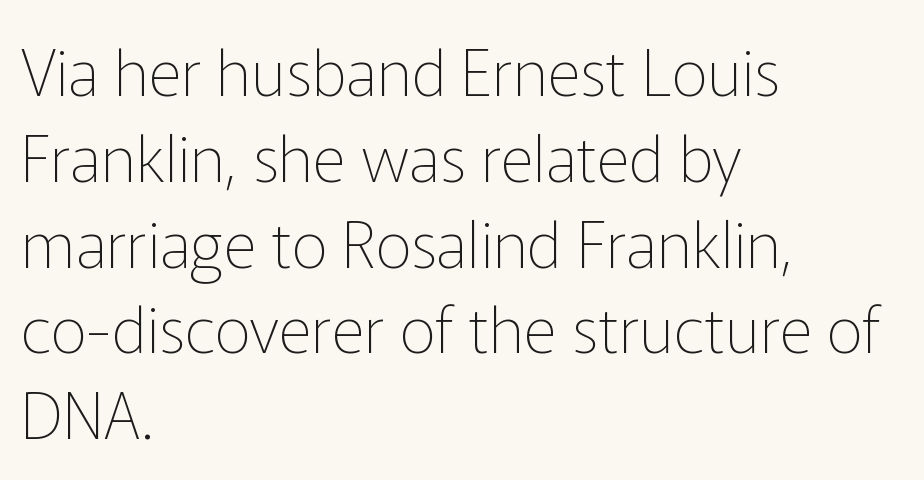
The image shows 64 px thin sans-serif type, upright; set left-aligned, normal line spacing (1.34x), normal letter spacing, not underlined; low stroke contrast and a medium x-height.
